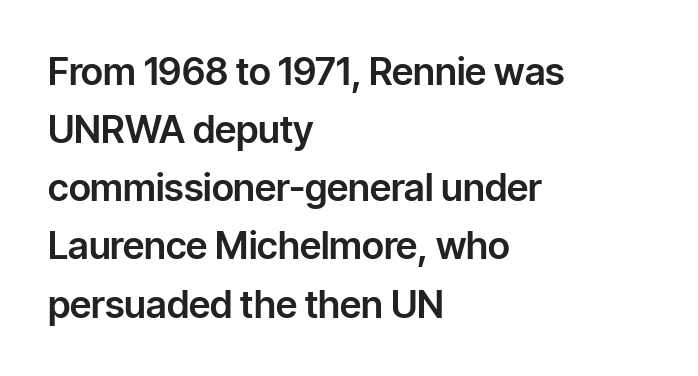
Q: Is the text italic (slanted)? A: No, it is upright.
Q: Is the typeface a serif or a sans-serif typeface? A: Sans-serif.
Q: Is the text underlined? A: No.
Q: How is the paragraph aligned? A: Left-aligned.
Q: Is the spacing between letters normal or unusually wide? A: Normal.
Q: Is the spacing between lines tight, normal or loose? A: Normal.
Q: Width (condensed, normal, or wide)? A: Normal.
Q: Stroke contrast? A: Low.
Q: x-height? A: Medium.
Q: Monospaced? A: No.
